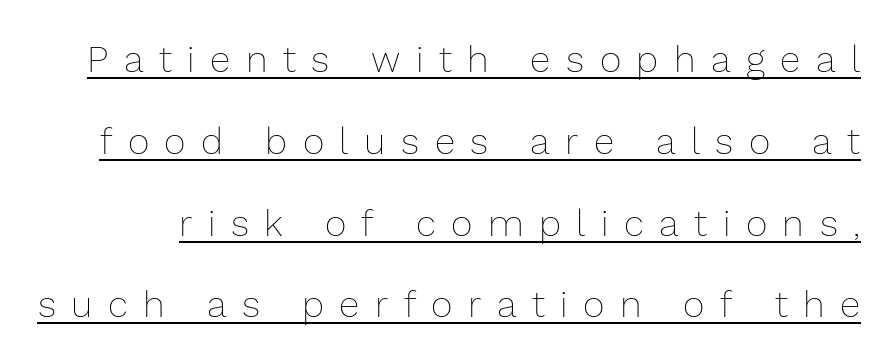
The passage shown is underscored from start to finish. A roman cut, with each character standing at attention. The rendering uses natural spacing where letterforms have individual widths. Airy leading.
